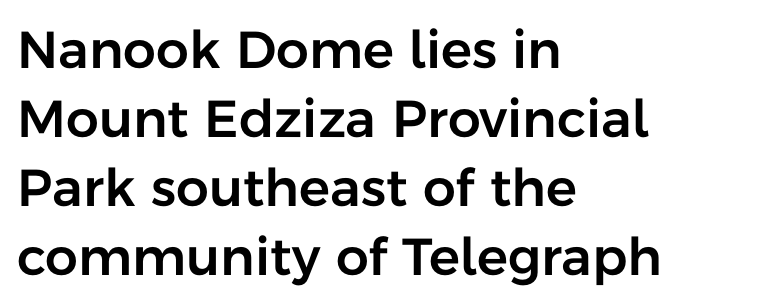
Q: Is the text italic (slanted)? A: No, it is upright.
Q: Is the typeface a serif or a sans-serif typeface? A: Sans-serif.
Q: Is the text underlined? A: No.
Q: How is the paragraph aligned? A: Left-aligned.
Q: Is the spacing between letters normal or unusually wide? A: Normal.
Q: Is the spacing between lines tight, normal or loose? A: Normal.
Q: Width (condensed, normal, or wide)? A: Normal.
Q: Stroke contrast? A: Low.
Q: x-height? A: Medium.
Q: Monospaced? A: No.
